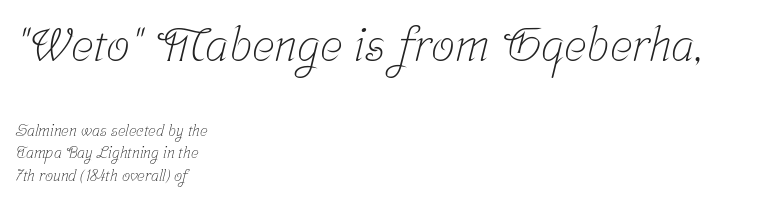
{"serif": "yes", "bold": "no", "weight": "light", "width": "condensed", "stroke_contrast": "low", "x_height": "medium", "monospaced": "no", "underline": "no", "align": "left", "line_spacing": "normal", "line_spacing_ratio": 1.41, "letter_spacing": "normal", "letter_spacing_em": 0.0, "larger_block": "first", "size_ratio": 2.94, "glyph_px": 47}
